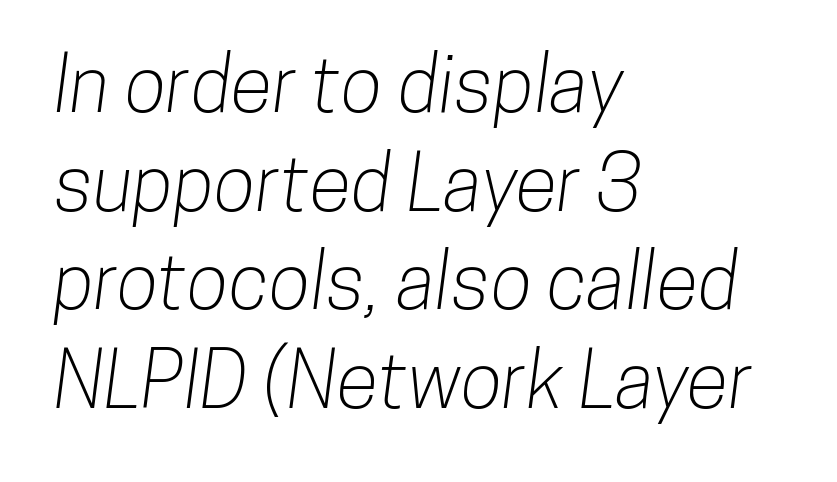
The image shows 77 px condensed sans-serif type; set left-aligned, normal line spacing (1.28x), normal letter spacing, not underlined; low stroke contrast and a medium x-height.
